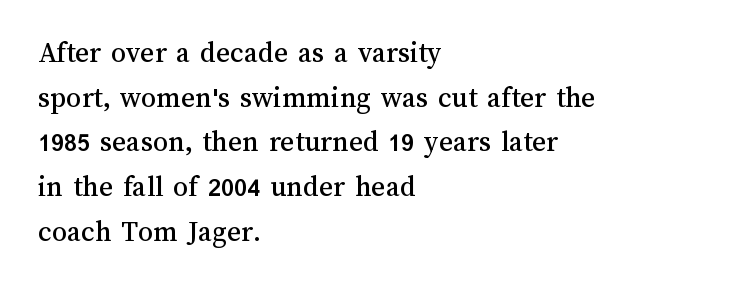
Q: Is the text italic (slanted)? A: No, it is upright.
Q: Is the text underlined? A: No.
Q: How is the paragraph aligned? A: Left-aligned.
Q: Is the spacing between letters normal or unusually wide? A: Normal.
Q: Is the spacing between lines tight, normal or loose? A: Normal.
Q: Width (condensed, normal, or wide)? A: Normal.
Q: Stroke contrast? A: Medium.
Q: x-height? A: Medium.
Q: Monospaced? A: No.
